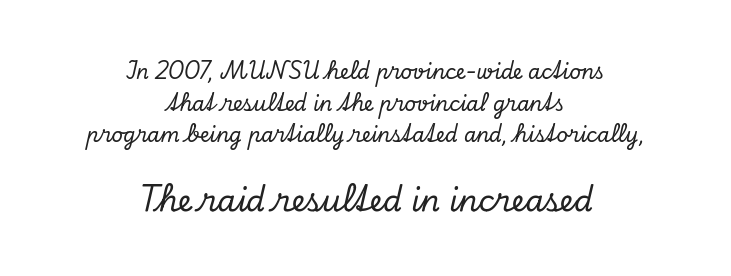
The letters advance in unequal steps, a hallmark of proportional type. Regarding serifs, this sample has them. Glance below the letters and you will spot only blank space. Each line is balanced around a shared central axis.
